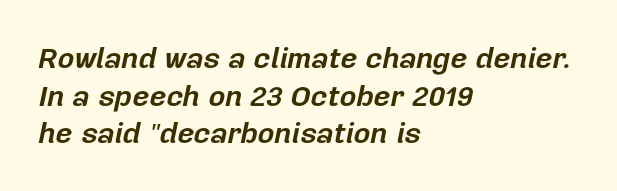
{"italic": "yes", "lean": "right", "slant_degrees": 12, "bold": "yes", "weight": "bold", "width": "normal", "stroke_contrast": "low", "x_height": "medium", "monospaced": "no", "underline": "no", "align": "left", "line_spacing": "normal", "line_spacing_ratio": 1.3, "letter_spacing": "normal", "letter_spacing_em": 0.0, "glyph_px": 29}
